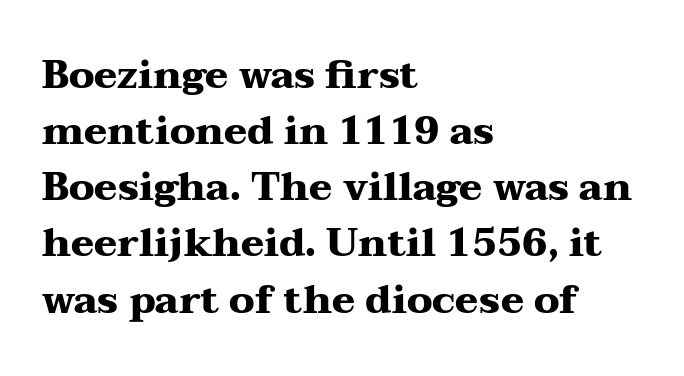
Q: Is the text bold? A: Yes.
Q: Is the text italic (slanted)? A: No, it is upright.
Q: Is the typeface a serif or a sans-serif typeface? A: Serif.
Q: Is the text underlined? A: No.
Q: How is the paragraph aligned? A: Left-aligned.
Q: Is the spacing between letters normal or unusually wide? A: Normal.
Q: Is the spacing between lines tight, normal or loose? A: Normal.
Q: Width (condensed, normal, or wide)? A: Wide.
Q: Stroke contrast? A: Medium.
Q: x-height? A: Medium.
Q: Monospaced? A: No.
